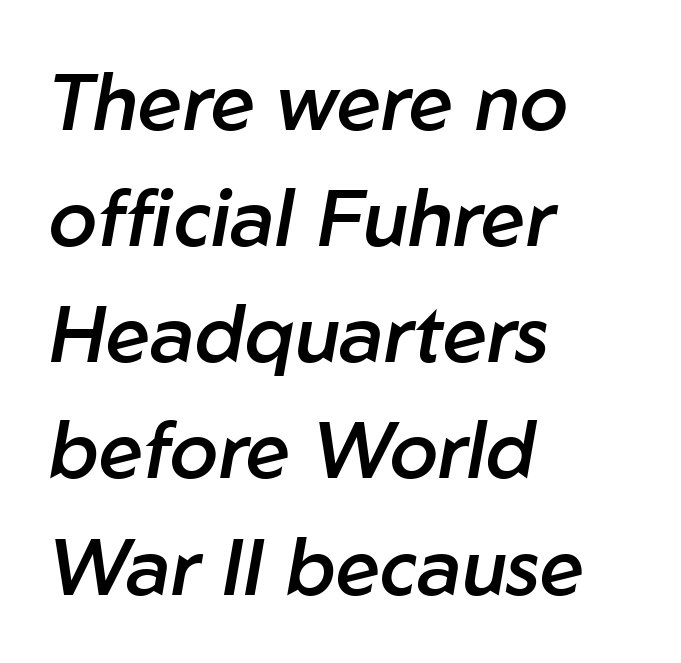
{"italic": "yes", "lean": "right", "slant_degrees": 10, "bold": "semi", "weight": "semibold", "width": "normal", "stroke_contrast": "low", "x_height": "medium", "monospaced": "no", "underline": "no", "align": "left", "line_spacing": "normal", "line_spacing_ratio": 1.47, "letter_spacing": "normal", "letter_spacing_em": 0.0, "glyph_px": 79}
